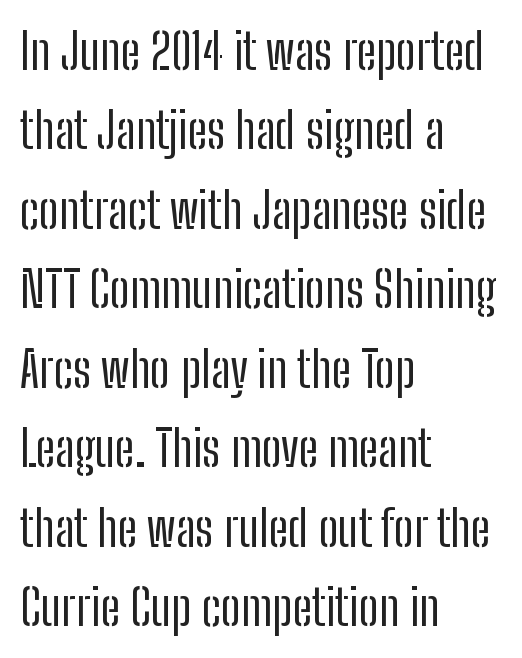
Nope, no serifs anywhere on these letters. Do the letters lean? They stand straight. The strip under each line holds only bare page. Weight: regular or lighter.
